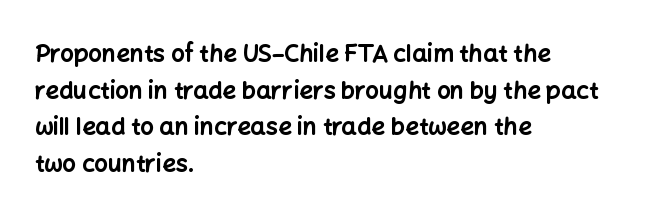
{"italic": "no", "bold": "yes", "underline": "no", "align": "left", "line_spacing": "normal", "line_spacing_ratio": 1.53, "letter_spacing": "normal", "letter_spacing_em": 0.0, "glyph_px": 24}
